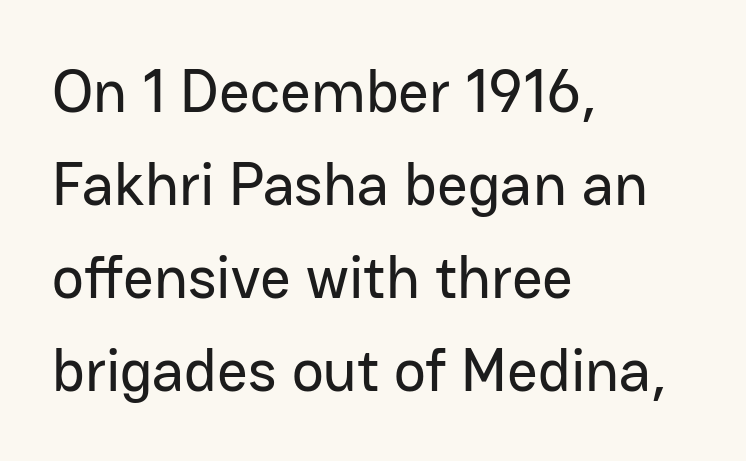
The designer went with a sans here, leaving each stem footless. Line beginnings align vertically; line endings do not. Every character sits straight up, as roman type does. This sample keeps an unexceptional amount of space between lines.
